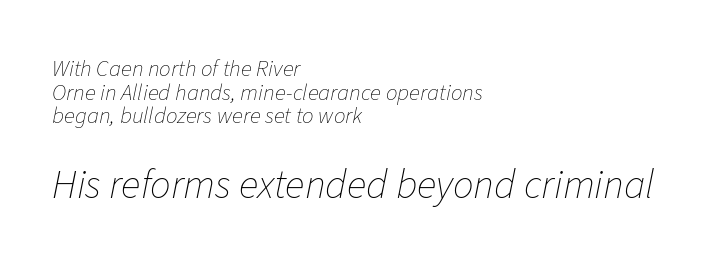
{"italic": "yes", "lean": "right", "slant_degrees": 11, "bold": "no", "weight": "thin", "width": "normal", "stroke_contrast": "low", "x_height": "medium", "monospaced": "no", "underline": "no", "align": "left", "line_spacing": "tight", "line_spacing_ratio": 1.03, "letter_spacing": "normal", "letter_spacing_em": 0.0, "larger_block": "second", "size_ratio": 1.78, "glyph_px": 41}
